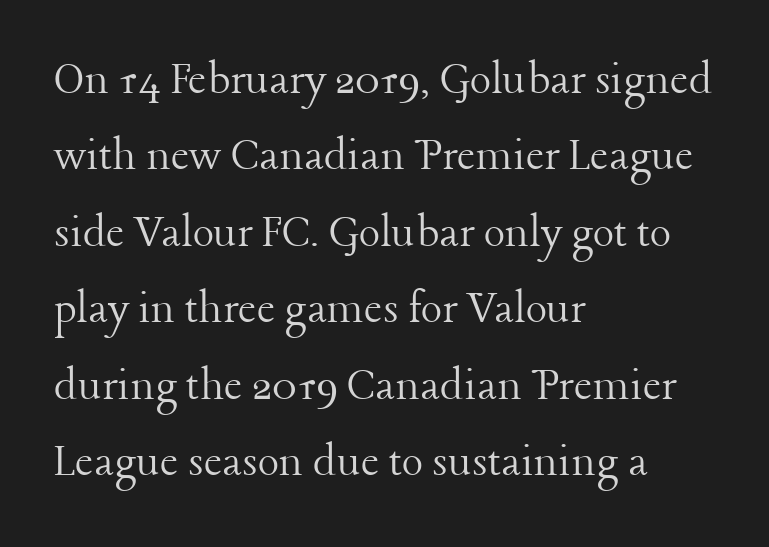
The lettering holds an erect, upright posture throughout. Heft: none added — not bold. Underline: absent. A typesetter would call this proportional, since set widths differ per character.
